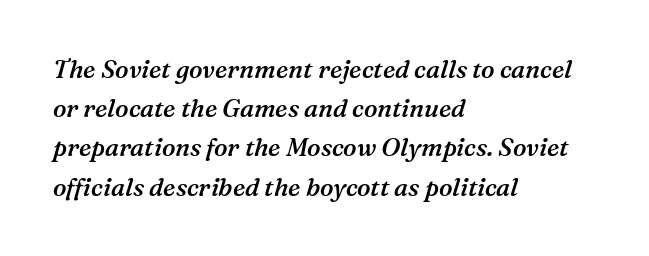
Q: Is the text bold? A: Semi-bold.
Q: Is the text italic (slanted)? A: Yes, it leans right by about 16 degrees.
Q: Is the text underlined? A: No.
Q: How is the paragraph aligned? A: Left-aligned.
Q: Is the spacing between letters normal or unusually wide? A: Normal.
Q: Is the spacing between lines tight, normal or loose? A: Normal.
